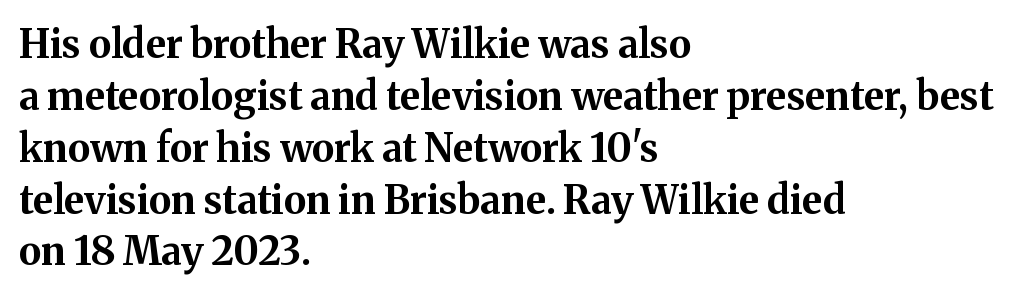
Q: Is the text bold? A: Yes.
Q: Is the text italic (slanted)? A: No, it is upright.
Q: Is the typeface a serif or a sans-serif typeface? A: Serif.
Q: Is the text underlined? A: No.
Q: How is the paragraph aligned? A: Left-aligned.
Q: Is the spacing between letters normal or unusually wide? A: Normal.
Q: Is the spacing between lines tight, normal or loose? A: Normal.
Q: Width (condensed, normal, or wide)? A: Normal.
Q: Stroke contrast? A: Medium.
Q: x-height? A: Medium.
Q: Monospaced? A: No.
